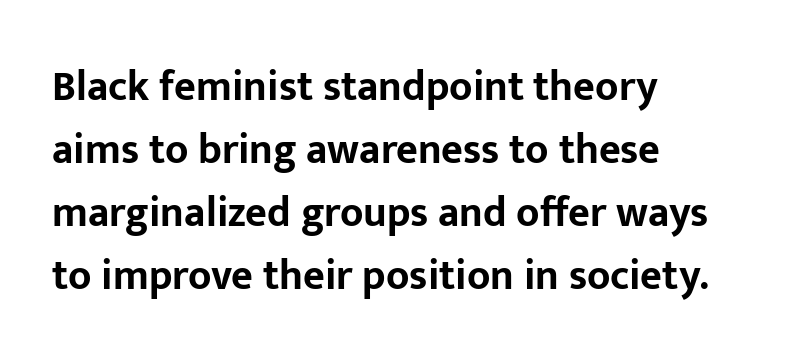
The image shows 42 px bold sans-serif type, upright; set left-aligned, normal line spacing (1.5x), normal letter spacing, not underlined; low stroke contrast and a medium x-height.
